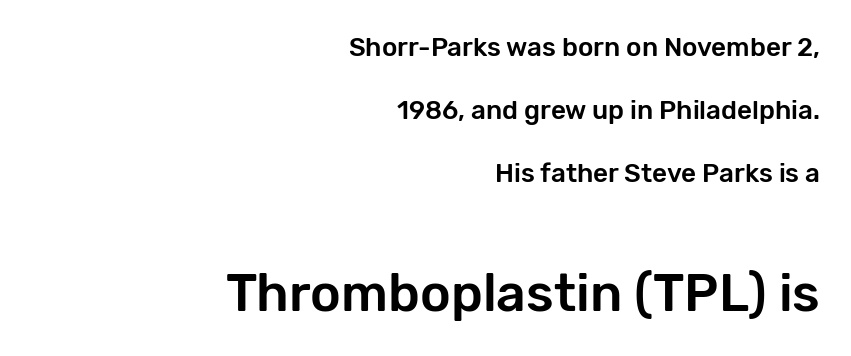
Q: Is the text italic (slanted)? A: No, it is upright.
Q: Is the typeface a serif or a sans-serif typeface? A: Sans-serif.
Q: Is the text underlined? A: No.
Q: How is the paragraph aligned? A: Right-aligned.
Q: Is the spacing between letters normal or unusually wide? A: Normal.
Q: Is the spacing between lines tight, normal or loose? A: Loose.
Q: Which block of text is set in a larger size, the first (top) or the second (bottom)? A: The second (bottom) one.
Q: Width (condensed, normal, or wide)? A: Normal.
Q: Stroke contrast? A: Low.
Q: x-height? A: Medium.
Q: Monospaced? A: No.
